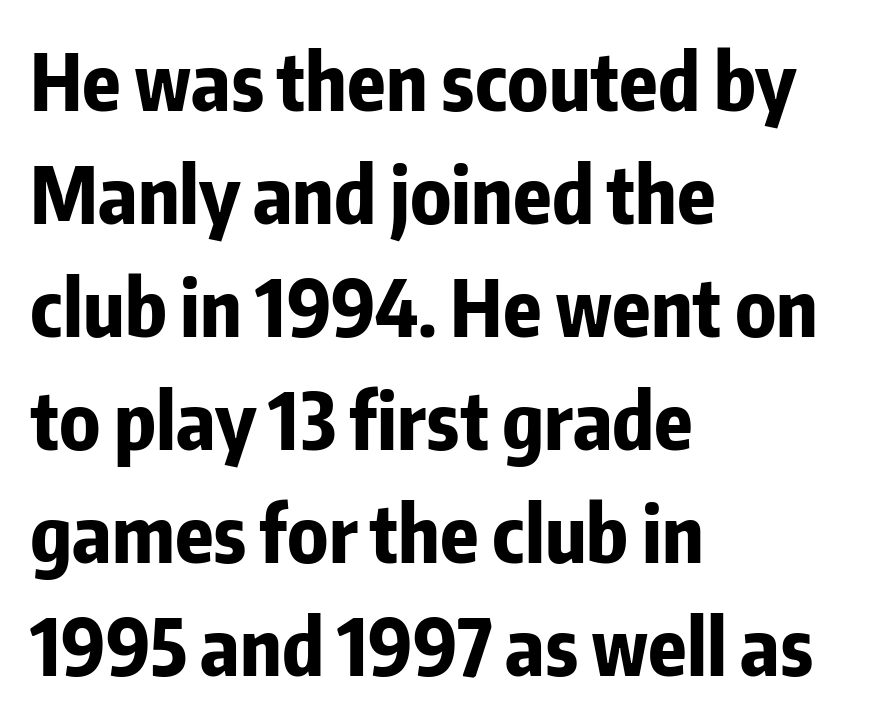
The image shows 78 px bold, condensed sans-serif type, upright; set left-aligned, normal line spacing (1.45x), normal letter spacing, not underlined; low stroke contrast and a medium x-height.
